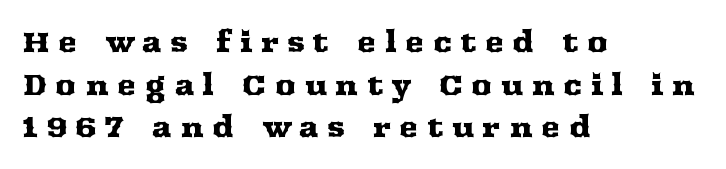
Q: Is the text italic (slanted)? A: No, it is upright.
Q: Is the typeface a serif or a sans-serif typeface? A: Serif.
Q: Is the text underlined? A: No.
Q: How is the paragraph aligned? A: Left-aligned.
Q: Is the spacing between letters normal or unusually wide? A: Unusually wide.
Q: Is the spacing between lines tight, normal or loose? A: Normal.
Q: Width (condensed, normal, or wide)? A: Wide.
Q: Stroke contrast? A: Medium.
Q: x-height? A: Medium.
Q: Monospaced? A: No.
